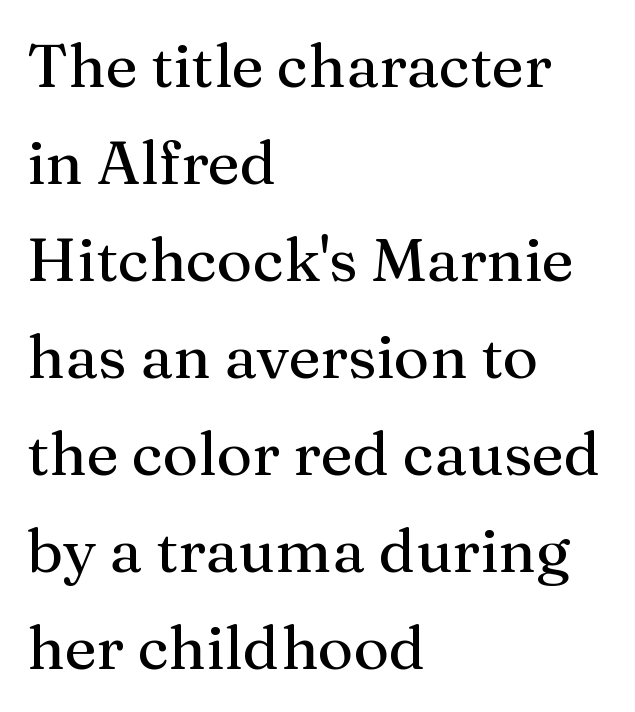
Q: Is the text italic (slanted)? A: No, it is upright.
Q: Is the typeface a serif or a sans-serif typeface? A: Serif.
Q: Is the text underlined? A: No.
Q: How is the paragraph aligned? A: Left-aligned.
Q: Is the spacing between letters normal or unusually wide? A: Normal.
Q: Is the spacing between lines tight, normal or loose? A: Normal.
Q: Width (condensed, normal, or wide)? A: Normal.
Q: Stroke contrast? A: Medium.
Q: x-height? A: Medium.
Q: Monospaced? A: No.
